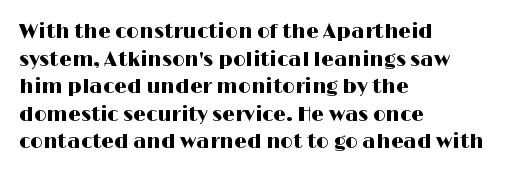
The image shows 20 px text type, upright; set left-aligned, normal line spacing (1.38x), normal letter spacing, not underlined.
